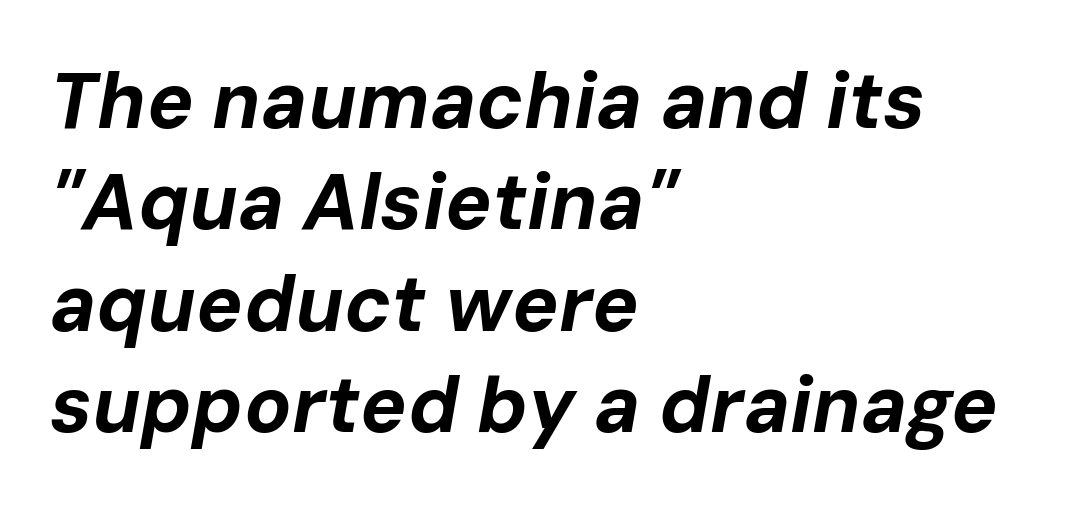
Q: Is the text bold? A: Yes.
Q: Is the text italic (slanted)? A: Yes, it leans right by about 10 degrees.
Q: Is the text underlined? A: No.
Q: How is the paragraph aligned? A: Left-aligned.
Q: Is the spacing between letters normal or unusually wide? A: Normal.
Q: Is the spacing between lines tight, normal or loose? A: Normal.
Q: Width (condensed, normal, or wide)? A: Normal.
Q: Stroke contrast? A: Low.
Q: x-height? A: Medium.
Q: Monospaced? A: No.
